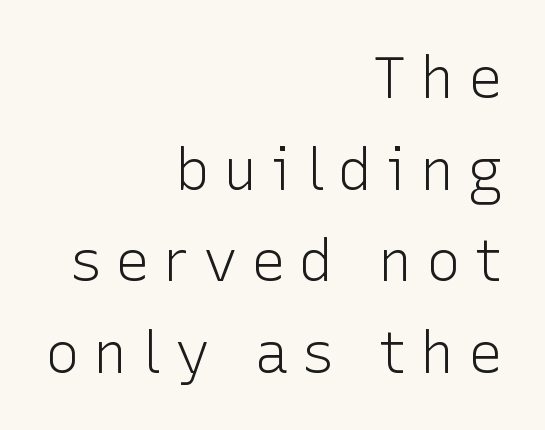
The designer went with a sans here, leaving each stem footless. Vertical spacing — default. This is the regular roman posture of the typeface. The letters advance in unequal steps, a hallmark of proportional type. The lines in this sample share a right terminus and differ only in where they begin. The face looks like a standard text weight, possibly lighter.
